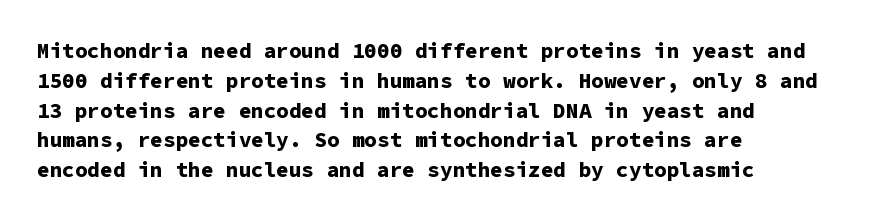
A bare baseline throughout the passage. Heavy-handed strokes throughout: this text is bold. Style check: upright. The setting favours the left margin, as ordinary paragraphs usually do. How are the letters spaced? Ordinarily, with no added tracking.
